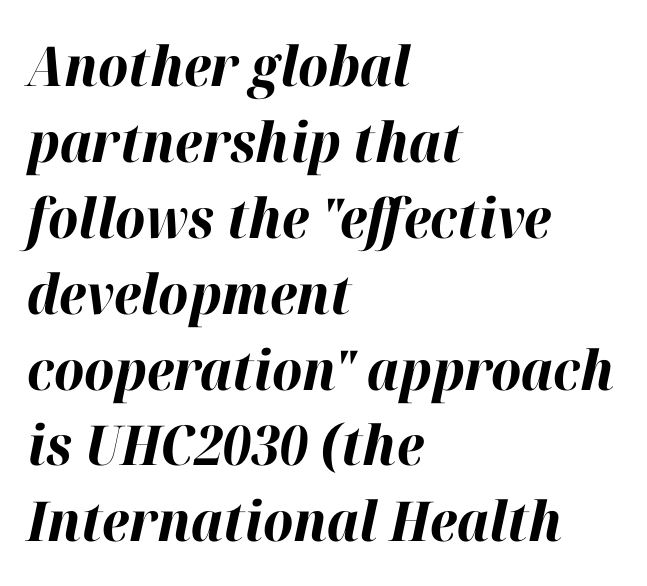
The image shows 55 px bold type, italic (leaning right); set left-aligned, normal line spacing (1.38x), normal letter spacing, not underlined; high stroke contrast and a medium x-height.
